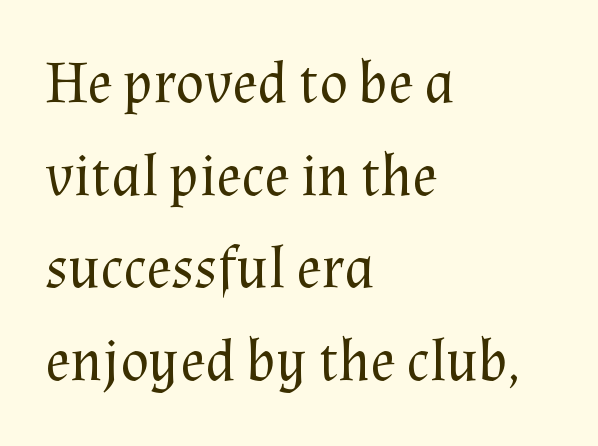
{"italic": "no", "bold": "no", "weight": "regular", "width": "normal", "stroke_contrast": "medium", "x_height": "medium", "monospaced": "no", "underline": "no", "align": "left", "line_spacing": "normal", "line_spacing_ratio": 1.57, "letter_spacing": "normal", "letter_spacing_em": 0.0, "glyph_px": 59}
